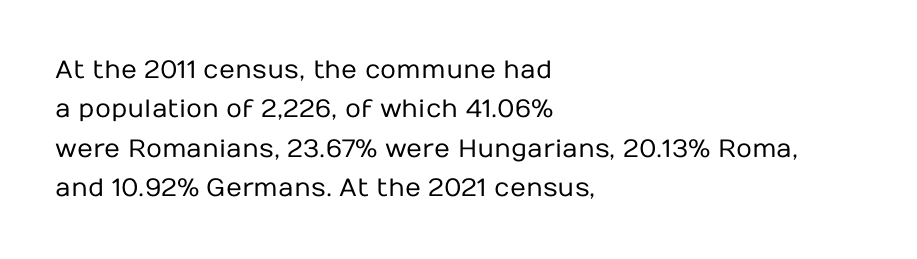
The image shows 25 px text type, upright; set left-aligned, normal line spacing (1.58x), normal letter spacing, not underlined.
